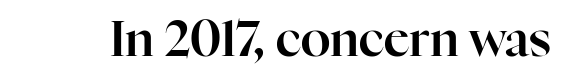
The image shows 49 px serif type, upright; set normal letter spacing, not underlined; high stroke contrast and a medium x-height.
